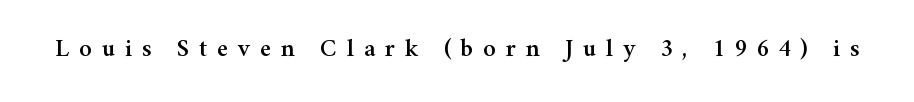
Tracking value appears strongly positive — letters spread wide. Is there any slant? The stems are plumb. This rendering features lettering with no underline.
